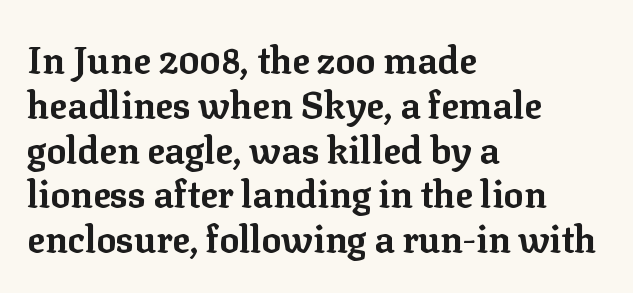
The image shows 37 px bold serif type, upright; set left-aligned, line spacing 1.21x, normal letter spacing, not underlined; low stroke contrast and a medium x-height.
